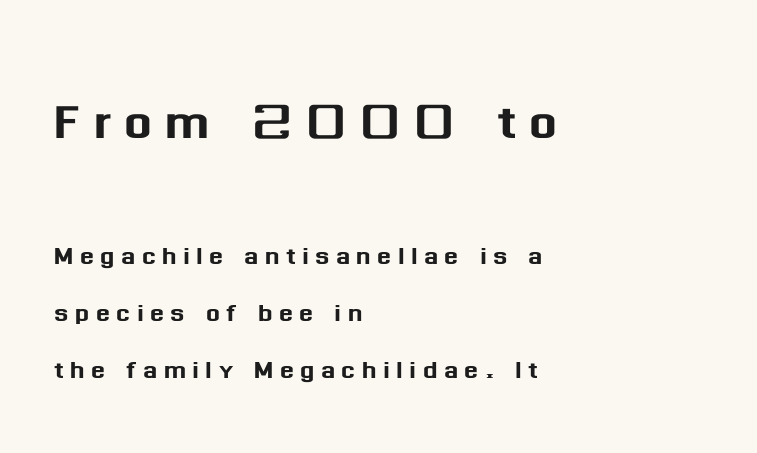
{"serif": "no", "italic": "no", "width": "normal", "stroke_contrast": "medium", "x_height": "medium", "monospaced": "no", "underline": "no", "align": "left", "line_spacing_ratio": 1.74, "larger_block": "first", "size_ratio": 2.0, "glyph_px": 66}
